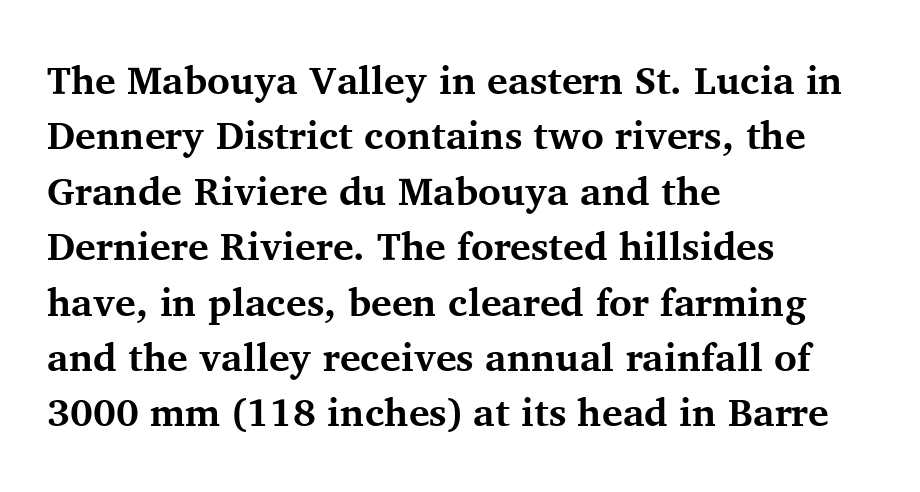
The image shows 39 px bold serif type, upright; set left-aligned, normal line spacing (1.42x), normal letter spacing, not underlined; medium stroke contrast and a medium x-height.
